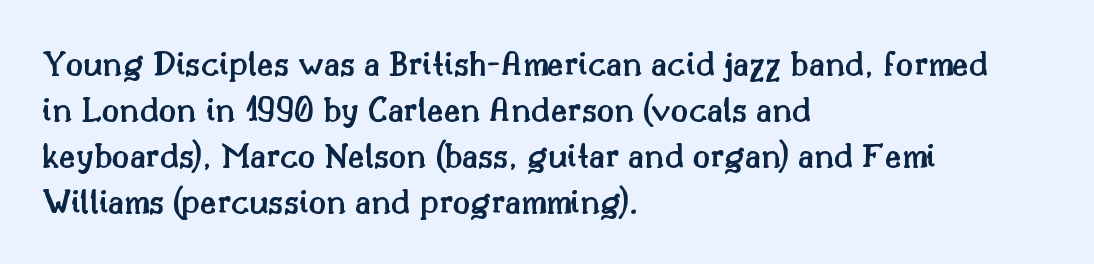
Q: Is the text bold? A: Semi-bold.
Q: Is the text italic (slanted)? A: No, it is upright.
Q: Is the typeface a serif or a sans-serif typeface? A: Serif.
Q: Is the text underlined? A: No.
Q: How is the paragraph aligned? A: Left-aligned.
Q: Is the spacing between letters normal or unusually wide? A: Normal.
Q: Is the spacing between lines tight, normal or loose? A: Normal.
Q: Width (condensed, normal, or wide)? A: Normal.
Q: Stroke contrast? A: Medium.
Q: x-height? A: Small.
Q: Monospaced? A: No.
